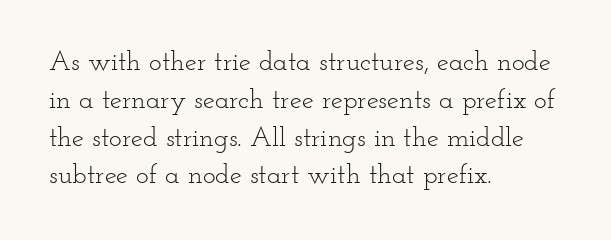
The image shows 27 px text type, upright; set left-aligned, normal line spacing (1.4x), normal letter spacing, not underlined.
